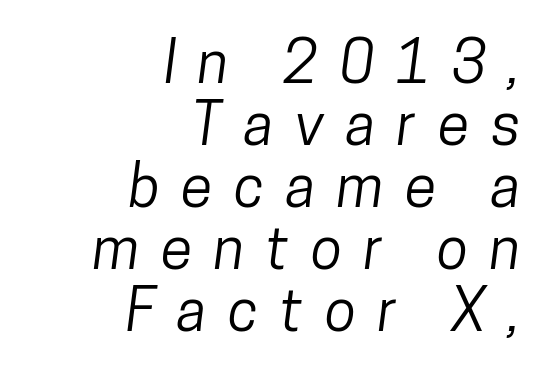
The image shows 58 px condensed sans-serif type; set right-aligned, tight line spacing (1.07x), unusually wide letter spacing (+0.37 em), not underlined; low stroke contrast and a medium x-height.
